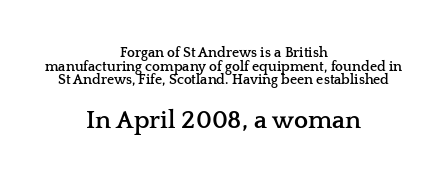
Ordinary non-slanted type is in use. Both edges are ragged and mirror each other, which tells us the setting is centered. In this sample the second text group is rendered at the bigger scale. A full-strength bold gives these letters their thick strokes. Caption: standard tracking, unaltered.
